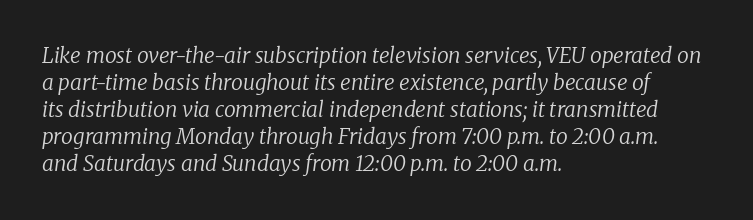
{"italic": "yes", "lean": "right", "slant_degrees": 8, "bold": "no", "underline": "no", "align": "left", "line_spacing": "normal", "line_spacing_ratio": 1.29, "letter_spacing": "normal", "letter_spacing_em": 0.0, "glyph_px": 21}
